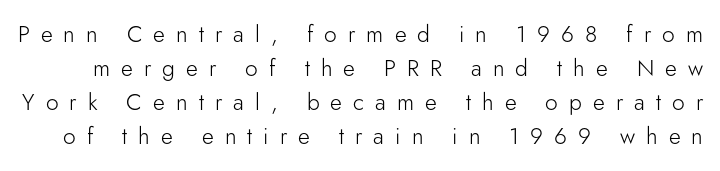
Q: Is the text bold? A: No.
Q: Is the text italic (slanted)? A: No, it is upright.
Q: Is the text underlined? A: No.
Q: Is the spacing between letters normal or unusually wide? A: Unusually wide.
Q: Is the spacing between lines tight, normal or loose? A: Normal.
